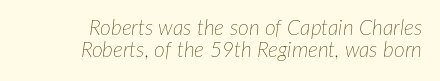
The image shows 21 px text type, italic (leaning right); set right-aligned, tight line spacing (1.06x), normal letter spacing, not underlined.
